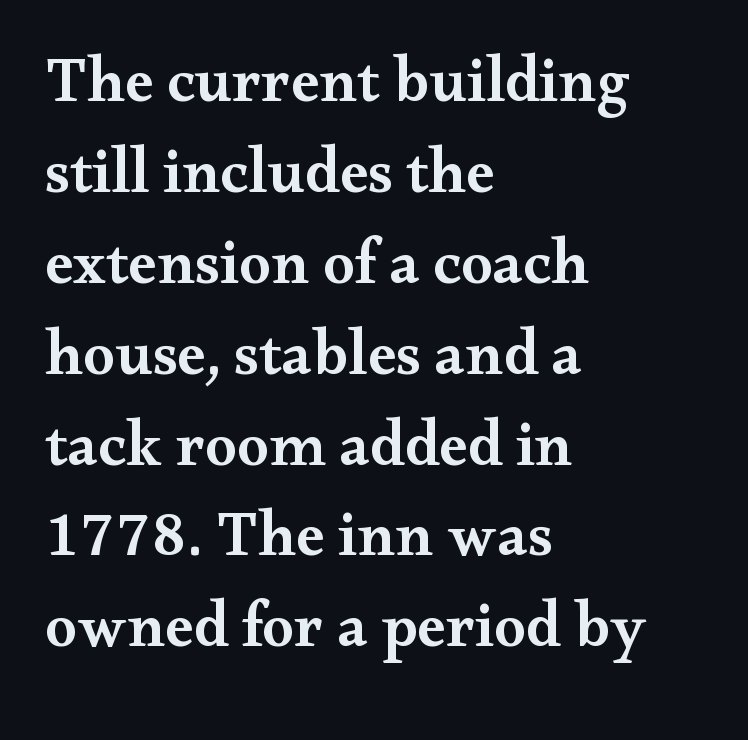
The image shows 64 px semibold, wide serif type, upright; set left-aligned, normal line spacing (1.42x), normal letter spacing, not underlined; medium stroke contrast and a small x-height.
